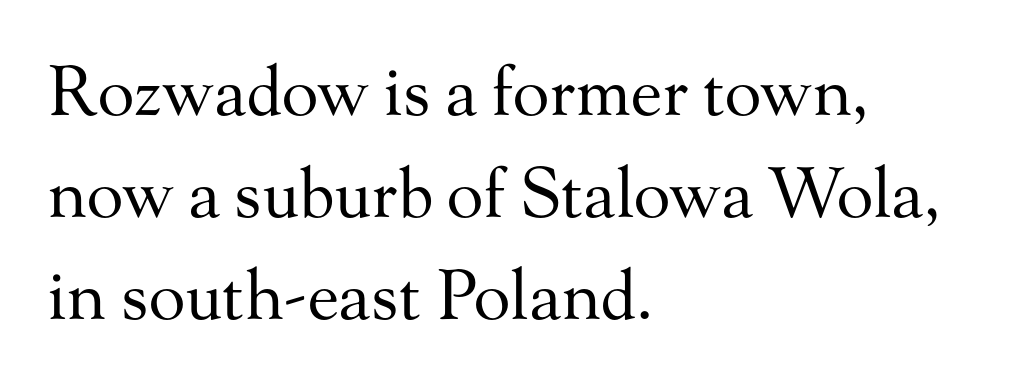
Baseline-to-baseline distance is the conventional proportion of letter height. The weight would be labelled regular, book, light, or lighter still. The baseline area is clear. This sample has the flowing, uneven cadence of proportional lettering. Glyph-to-glyph distance matches everyday printed text.
